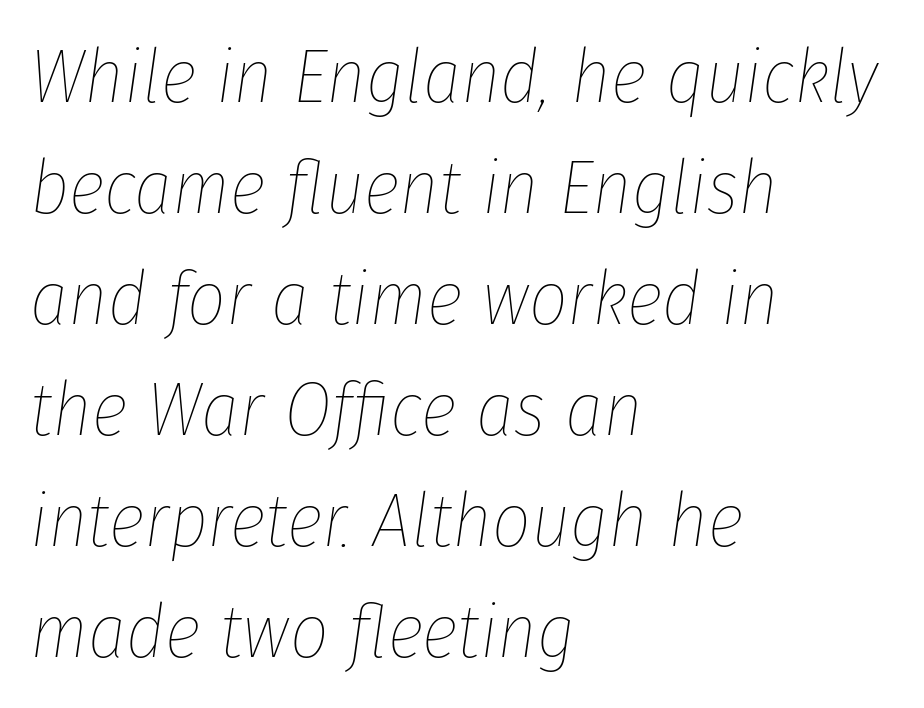
{"italic": "yes", "lean": "right", "slant_degrees": 8, "bold": "no", "weight": "thin", "width": "condensed", "stroke_contrast": "low", "x_height": "medium", "monospaced": "no", "underline": "no", "align": "left", "line_spacing": "normal", "line_spacing_ratio": 1.46, "letter_spacing": "normal", "letter_spacing_em": 0.0, "glyph_px": 76}
